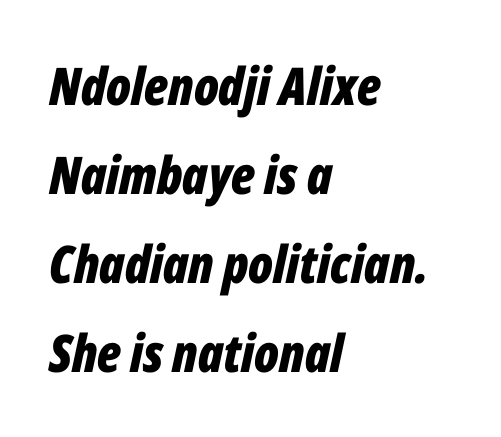
{"italic": "yes", "lean": "right", "slant_degrees": 12, "bold": "yes", "weight": "bold", "width": "condensed", "stroke_contrast": "low", "x_height": "medium", "monospaced": "no", "underline": "no", "align": "left", "line_spacing_ratio": 1.71, "letter_spacing": "normal", "letter_spacing_em": 0.0, "glyph_px": 52}
